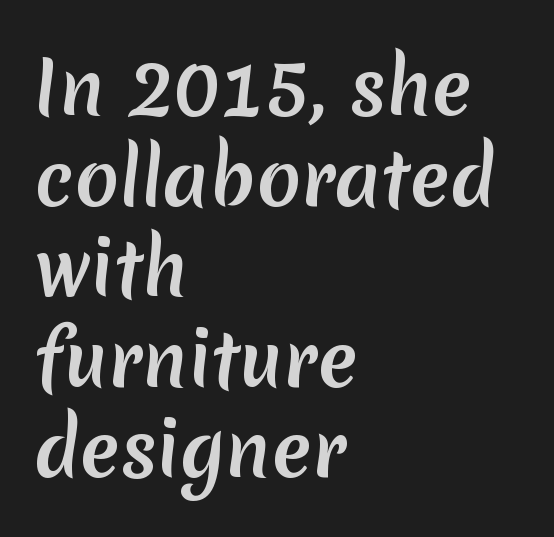
These lines are rendered in a variable-pitch font. Reading down the block, your eye returns to a fixed left position each line. Examine the stroke ends and you'll find no serifs. Each word holds together tightly as a unit, with standard inter-letter gaps. Descender tails drop into unmarked territory.
